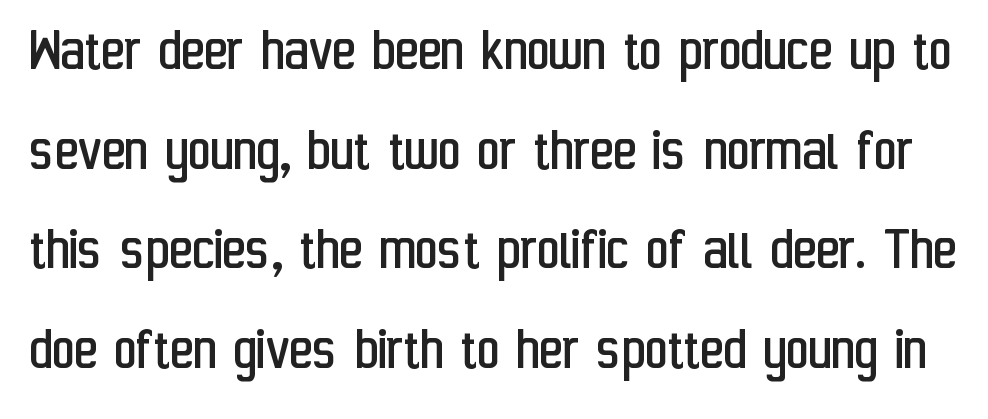
The strokes are not fattened; the text isn't bold. Upright lettering throughout. Tracking value appears to be zero — textbook default spacing. Glance below the letters and you will spot only blank space. Note: no serifs on the glyphs. Each letter keeps its own natural width here, so spacing adapts to shape.
